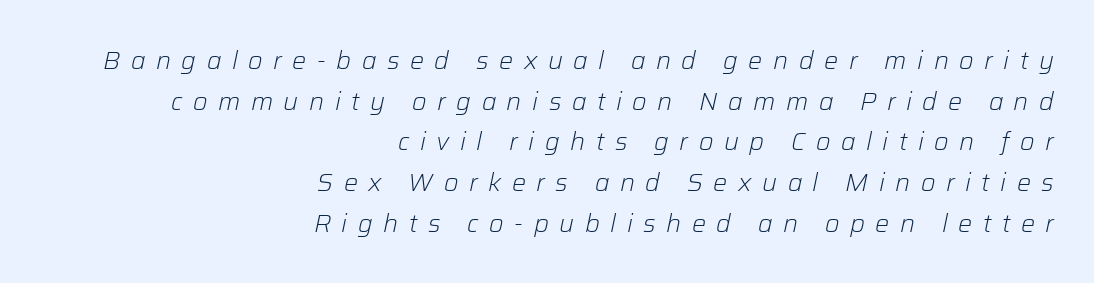
{"italic": "yes", "lean": "right", "slant_degrees": 12, "bold": "no", "underline": "no", "align": "right", "line_spacing": "normal", "line_spacing_ratio": 1.63, "letter_spacing": "wide", "letter_spacing_em": 0.42, "glyph_px": 25}
